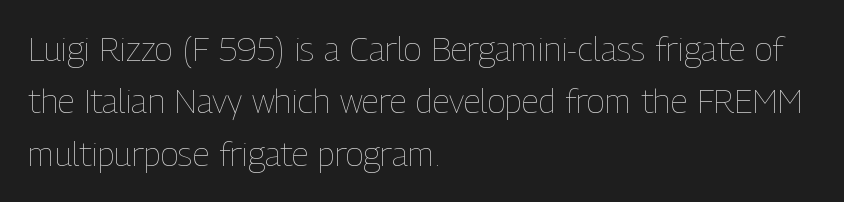
Only glyphs here, with clear space below each row. When letters stand straight like this, we call the style roman or upright. A student would call this left alignment; a typographer would say flush left, rag right. Character widths vary here, with narrow letters taking less room than wide ones. The font sits on the lighter half of the weight spectrum, regular included. This rendering leaves character spacing at its baseline value.
